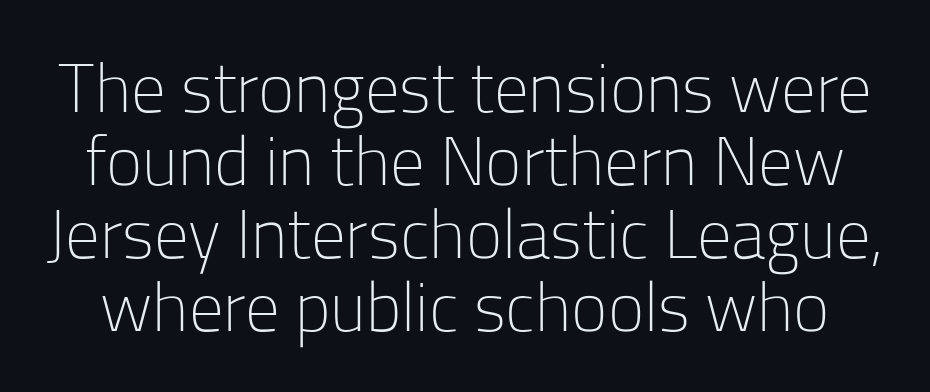
The tracking reads as untouched default to a designer's eye. Quick note: interline space is minimal. Unlike a traditional serif, this face leaves its strokes unadorned. Clear beneath every line of the passage. Italic? Not at all — the glyphs are vertical.
